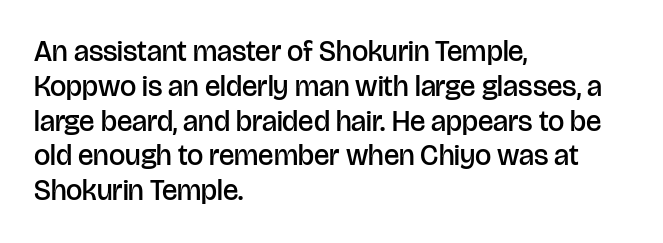
Anything drawn beneath the words? Only blank space. The font is running at a semibold setting, under full bold. Do the characters align in a grid? No, the font is proportional. Each line starts at the same left margin while the right side varies. When letters stand straight like this, we call the style roman or upright.
